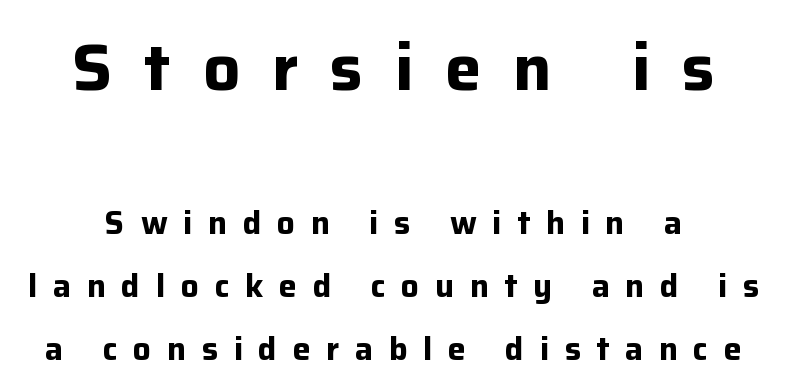
{"serif": "no", "italic": "no", "bold": "yes", "weight": "bold", "width": "normal", "stroke_contrast": "low", "x_height": "medium", "monospaced": "no", "underline": "no", "line_spacing": "loose", "line_spacing_ratio": 1.98, "letter_spacing": "wide", "letter_spacing_em": 0.49, "larger_block": "first", "size_ratio": 2.03, "glyph_px": 65}
